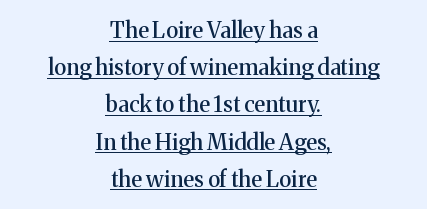
{"italic": "no", "underline": "yes", "align": "center", "line_spacing": "normal", "line_spacing_ratio": 1.69, "letter_spacing": "normal", "letter_spacing_em": 0.0, "glyph_px": 22}
